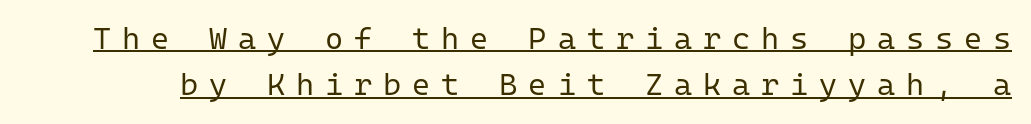
{"serif": "no", "italic": "no", "bold": "no", "weight": "regular", "width": "normal", "stroke_contrast": "low", "x_height": "medium", "monospaced": "yes", "underline": "yes", "line_spacing": "normal", "line_spacing_ratio": 1.49, "letter_spacing": "wide", "letter_spacing_em": 0.35, "glyph_px": 31}
